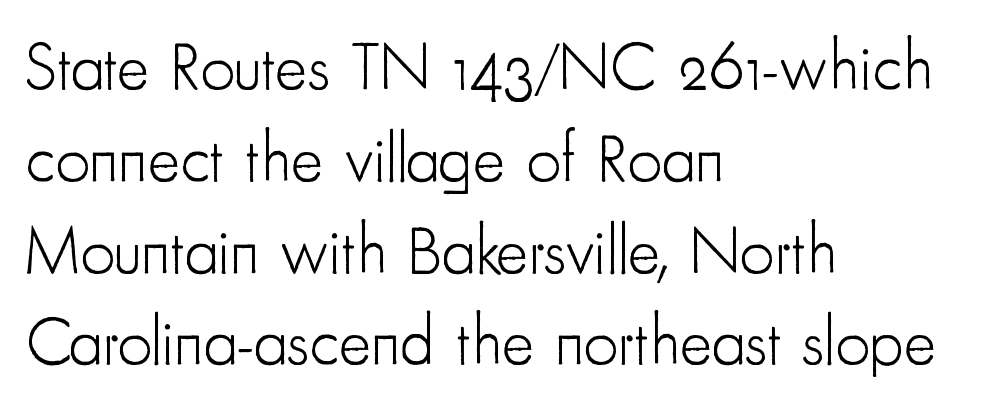
The image shows 68 px light, condensed sans-serif type, upright; set left-aligned, normal line spacing (1.35x), normal letter spacing, not underlined; low stroke contrast and a small x-height.
